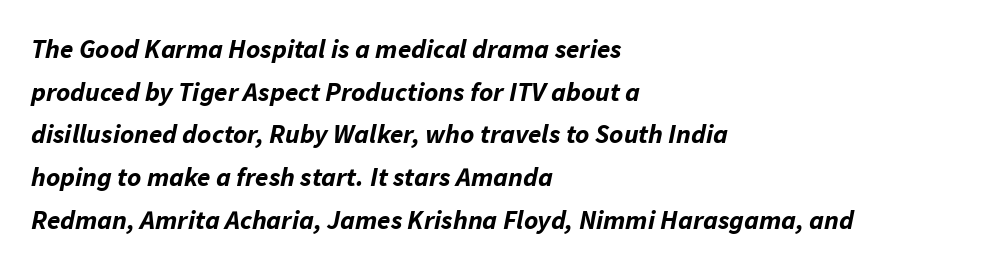
The image shows 27 px bold type, italic (leaning right); set left-aligned, normal line spacing (1.58x), normal letter spacing, not underlined.
